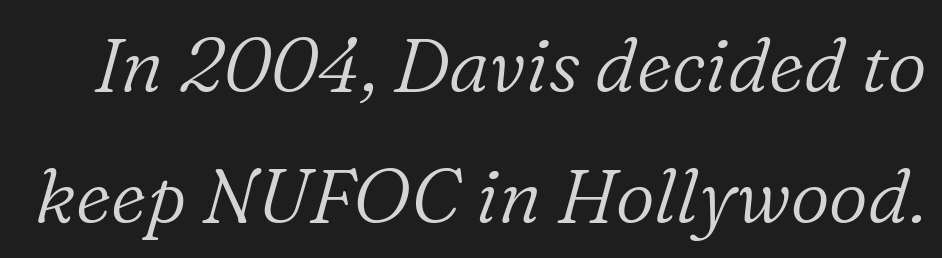
Q: Is the text bold? A: No.
Q: Is the text italic (slanted)? A: Yes, it leans right by about 16 degrees.
Q: Is the typeface a serif or a sans-serif typeface? A: Serif.
Q: Is the text underlined? A: No.
Q: Is the spacing between letters normal or unusually wide? A: Normal.
Q: Width (condensed, normal, or wide)? A: Normal.
Q: Stroke contrast? A: Low.
Q: x-height? A: Medium.
Q: Monospaced? A: No.
